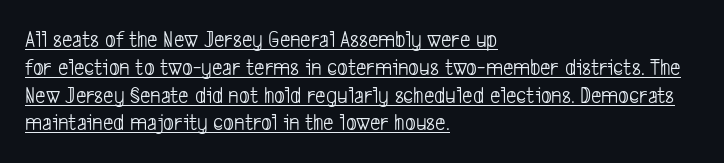
{"bold": "no", "underline": "yes", "align": "left", "line_spacing_ratio": 1.21, "letter_spacing": "normal", "letter_spacing_em": 0.0, "glyph_px": 23}
